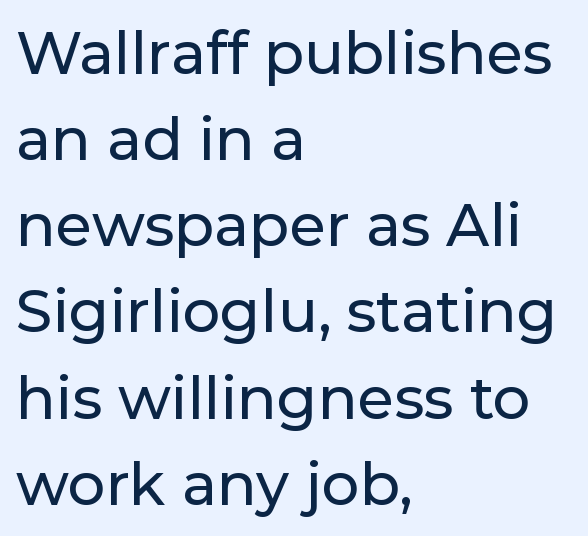
Q: Is the text italic (slanted)? A: No, it is upright.
Q: Is the typeface a serif or a sans-serif typeface? A: Sans-serif.
Q: Is the text underlined? A: No.
Q: How is the paragraph aligned? A: Left-aligned.
Q: Is the spacing between letters normal or unusually wide? A: Normal.
Q: Is the spacing between lines tight, normal or loose? A: Normal.
Q: Width (condensed, normal, or wide)? A: Normal.
Q: Stroke contrast? A: Low.
Q: x-height? A: Medium.
Q: Monospaced? A: No.
